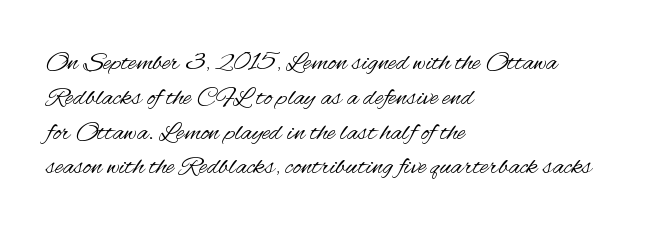
This sample keeps an unexceptional amount of space between lines. The gap between lines stays unmarked. Is this a heavy cut? Hardly; it is regular or lighter.
